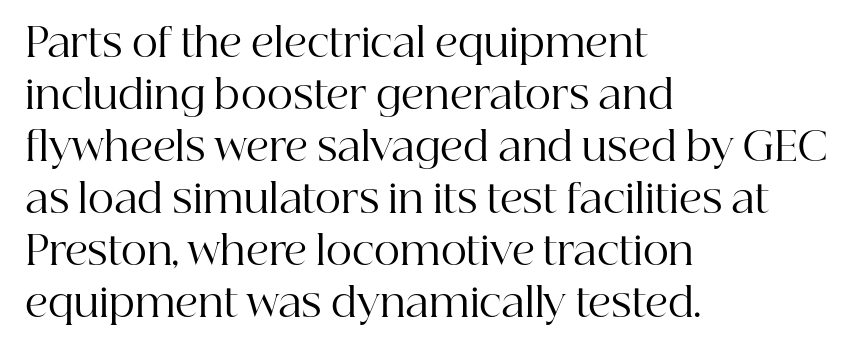
Caption: standard tracking, unaltered. Unmarked baselines from the first word to the last. Students, observe: this is what conventionally led text looks like. When letters stand straight like this, we call the style roman or upright.
